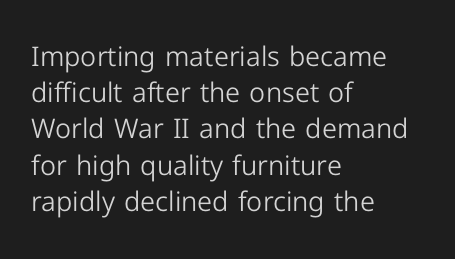
Q: Is the text bold? A: No.
Q: Is the text italic (slanted)? A: No, it is upright.
Q: Is the text underlined? A: No.
Q: How is the paragraph aligned? A: Left-aligned.
Q: Is the spacing between letters normal or unusually wide? A: Normal.
Q: Is the spacing between lines tight, normal or loose? A: Normal.
